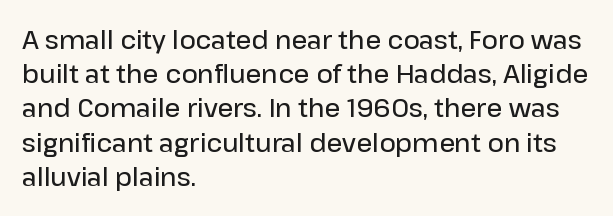
{"italic": "no", "bold": "semi", "underline": "no", "align": "left", "line_spacing": "normal", "line_spacing_ratio": 1.37, "letter_spacing": "normal", "letter_spacing_em": 0.0, "glyph_px": 25}
